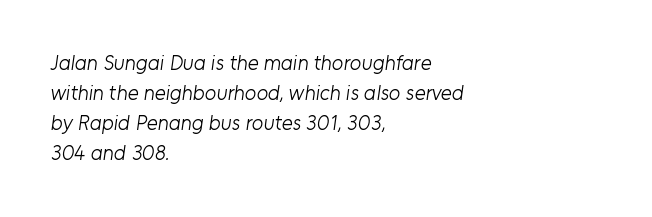
Q: Is the text bold? A: No.
Q: Is the text underlined? A: No.
Q: How is the paragraph aligned? A: Left-aligned.
Q: Is the spacing between letters normal or unusually wide? A: Normal.
Q: Is the spacing between lines tight, normal or loose? A: Normal.
